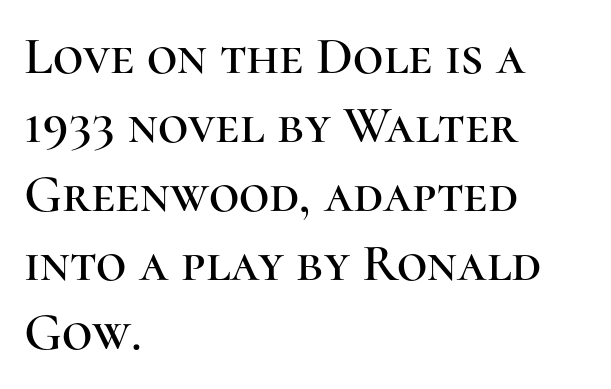
{"serif": "yes", "italic": "no", "width": "normal", "stroke_contrast": "high", "x_height": "medium", "monospaced": "no", "underline": "no", "align": "left", "line_spacing": "normal", "line_spacing_ratio": 1.3, "letter_spacing": "normal", "letter_spacing_em": 0.0, "glyph_px": 53}
